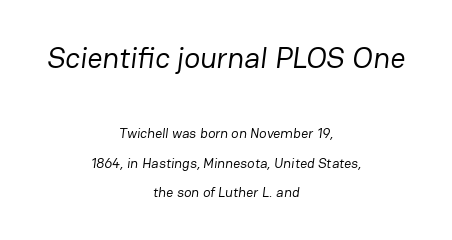
Stem width sits at or under what a default text font uses. The face used here appears at its bigger size in the upper chunk. Teacher's note: observe the equal gaps on both sides — that is centered alignment. Rows of type keep a wide berth in the vertical direction. Varying glyph widths throughout — classic text-font behaviour.
